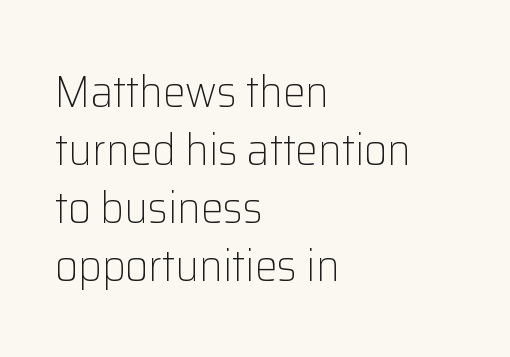
Q: Is the text bold? A: No.
Q: Is the text italic (slanted)? A: No, it is upright.
Q: Is the typeface a serif or a sans-serif typeface? A: Sans-serif.
Q: Is the text underlined? A: No.
Q: How is the paragraph aligned? A: Left-aligned.
Q: Is the spacing between letters normal or unusually wide? A: Normal.
Q: Is the spacing between lines tight, normal or loose? A: Normal.
Q: Width (condensed, normal, or wide)? A: Normal.
Q: Stroke contrast? A: Low.
Q: x-height? A: Medium.
Q: Monospaced? A: No.
